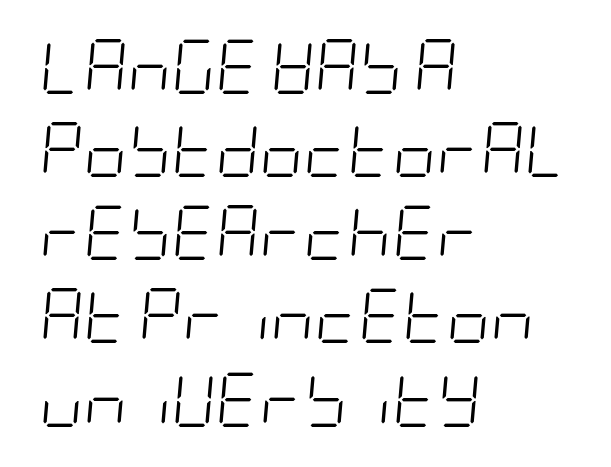
The image shows 54 px light, condensed type, italic (leaning right); set left-aligned, normal line spacing (1.54x), normal letter spacing, not underlined; low stroke contrast and a large x-height.
